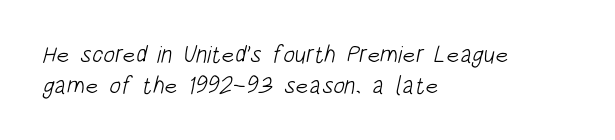
The image shows 24 px text type; set left-aligned, normal line spacing (1.29x), normal letter spacing, not underlined.
